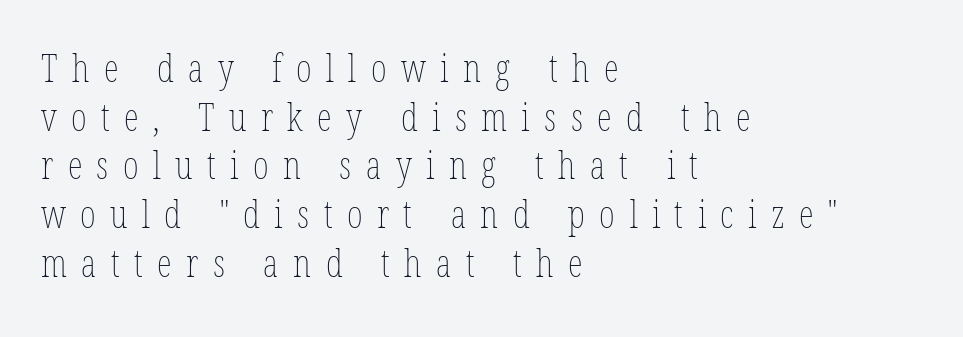
The image shows 38 px thin, condensed type, upright; set left-aligned, normal line spacing (1.28x), unusually wide letter spacing (+0.38 em), not underlined; low stroke contrast and a medium x-height.
